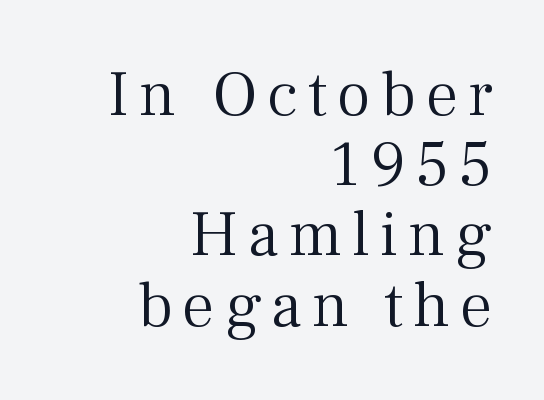
The image shows 65 px light serif type, upright; set right-aligned, tight line spacing (1.08x), not underlined; medium stroke contrast and a medium x-height.
